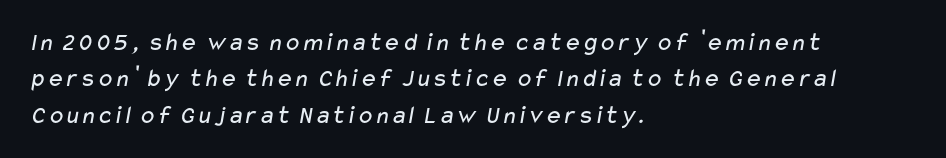
{"bold": "no", "underline": "no", "align": "left", "line_spacing": "normal", "line_spacing_ratio": 1.4, "letter_spacing": "normal", "letter_spacing_em": 0.0, "glyph_px": 26}
